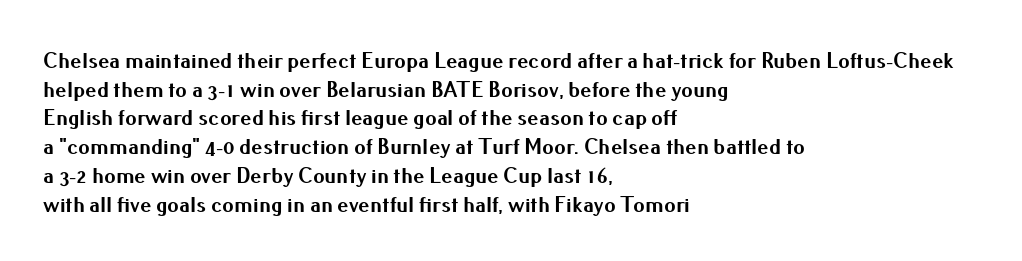
Q: Is the text bold? A: Yes.
Q: Is the text italic (slanted)? A: No, it is upright.
Q: Is the text underlined? A: No.
Q: How is the paragraph aligned? A: Left-aligned.
Q: Is the spacing between letters normal or unusually wide? A: Normal.
Q: Is the spacing between lines tight, normal or loose? A: Normal.
